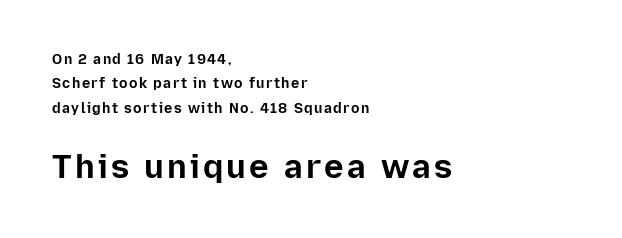
The image shows 33 px bold sans-serif type, upright; set left-aligned, line spacing 1.75x, not underlined; the second (bottom) block is 2.36x larger; low stroke contrast and a medium x-height.
